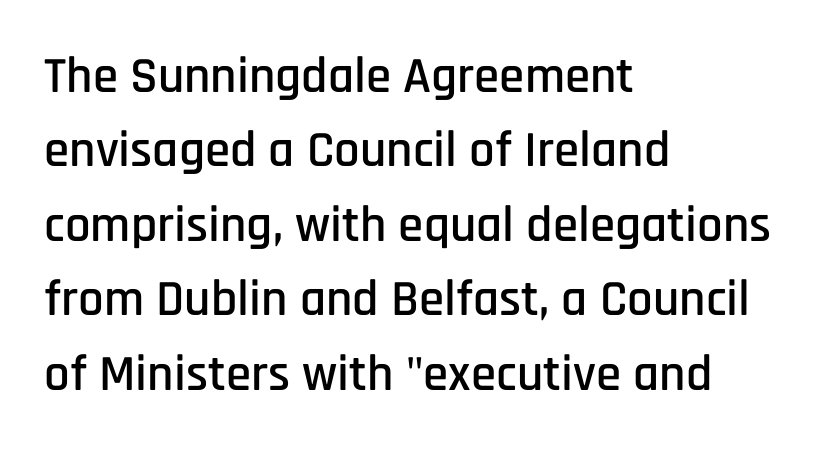
A typesetter would call this proportional, since set widths differ per character. Has an underline been added? It has not. No feet cap the strokes, marking this as sans-serif type. This rendering leaves character spacing at its baseline value. One glance says typical: line gaps are just what's usual. Characters remain perfectly vertical along every line.
